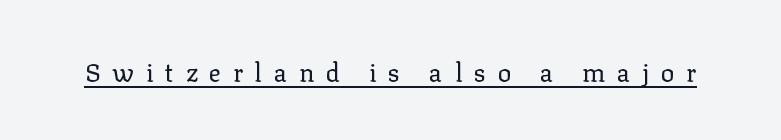
The image shows 25 px text type, upright; set unusually wide letter spacing (+0.47 em), underlined.
